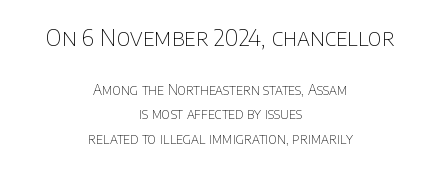
{"italic": "no", "bold": "no", "underline": "no", "align": "center", "line_spacing_ratio": 1.73, "letter_spacing": "normal", "letter_spacing_em": 0.0, "larger_block": "first", "size_ratio": 1.64, "glyph_px": 23}
